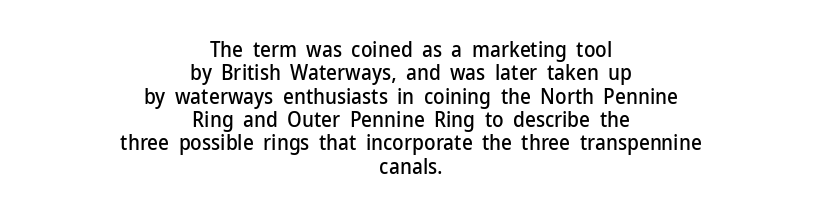
{"italic": "no", "underline": "no", "align": "center", "line_spacing": "tight", "line_spacing_ratio": 1.11, "letter_spacing": "normal", "letter_spacing_em": 0.0, "glyph_px": 21}
